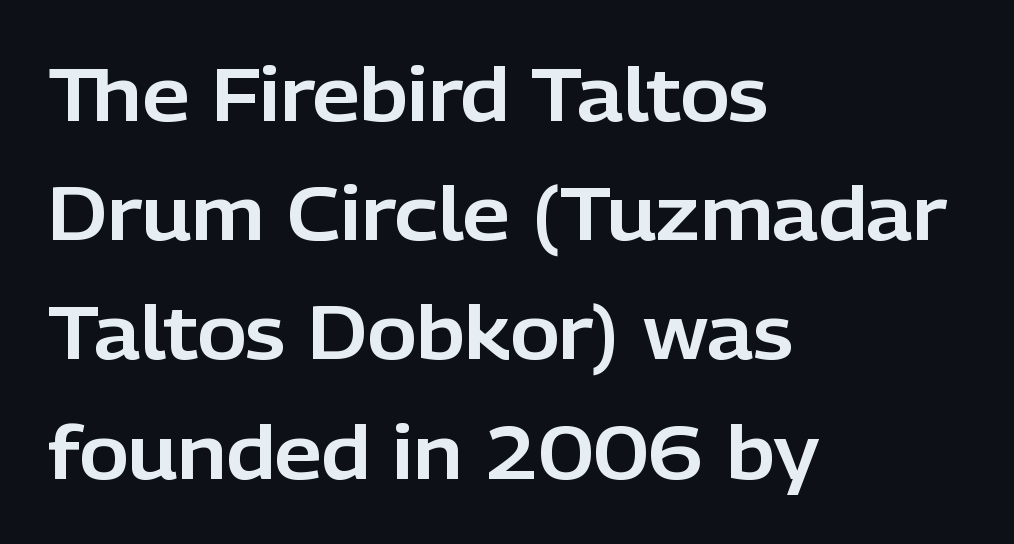
Q: Is the text italic (slanted)? A: No, it is upright.
Q: Is the typeface a serif or a sans-serif typeface? A: Sans-serif.
Q: Is the text underlined? A: No.
Q: How is the paragraph aligned? A: Left-aligned.
Q: Is the spacing between letters normal or unusually wide? A: Normal.
Q: Is the spacing between lines tight, normal or loose? A: Normal.
Q: Width (condensed, normal, or wide)? A: Normal.
Q: Stroke contrast? A: Low.
Q: x-height? A: Medium.
Q: Monospaced? A: No.
